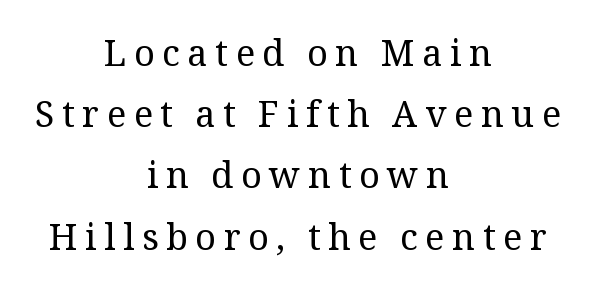
Bold? No — there's no thickening of the strokes. You can tell it's not italic because the verticals are truly vertical. This sample has the flowing, uneven cadence of proportional lettering. Compared with typical paragraphs, the rows here are spaced about the same. You could only call the tracking loose — the letters float apart. The rag falls on both sides of this text block equally.
